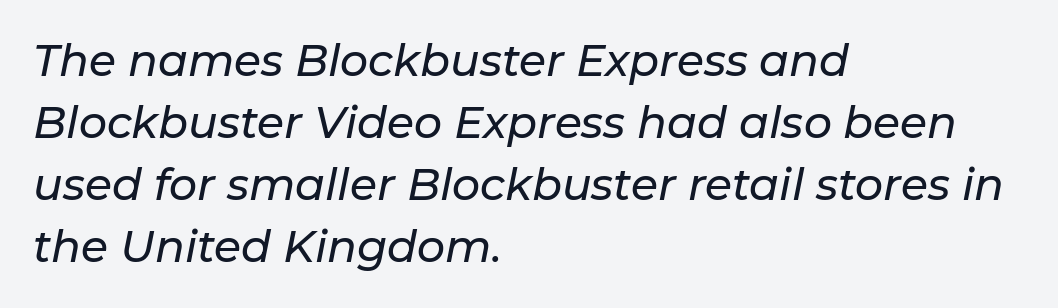
Q: Is the text italic (slanted)? A: Yes, it leans right by about 11 degrees.
Q: Is the text underlined? A: No.
Q: How is the paragraph aligned? A: Left-aligned.
Q: Is the spacing between letters normal or unusually wide? A: Normal.
Q: Is the spacing between lines tight, normal or loose? A: Normal.
Q: Width (condensed, normal, or wide)? A: Normal.
Q: Stroke contrast? A: Low.
Q: x-height? A: Medium.
Q: Monospaced? A: No.
